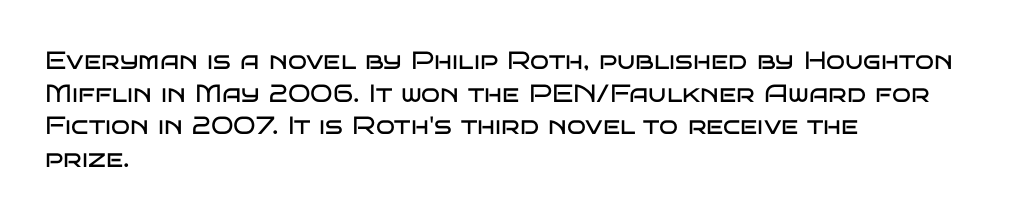
{"italic": "no", "bold": "no", "underline": "no", "align": "left", "line_spacing": "normal", "line_spacing_ratio": 1.31, "letter_spacing": "normal", "letter_spacing_em": 0.0, "glyph_px": 25}
